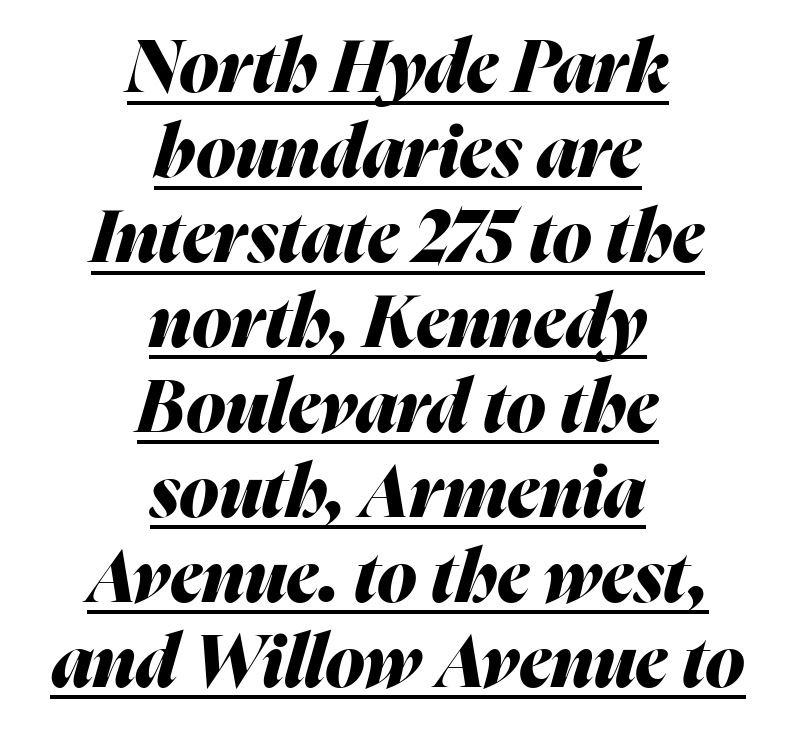
The image shows 72 px heavy type, italic (leaning right); set centered, line spacing 1.18x, normal letter spacing, underlined; medium stroke contrast and a medium x-height.
